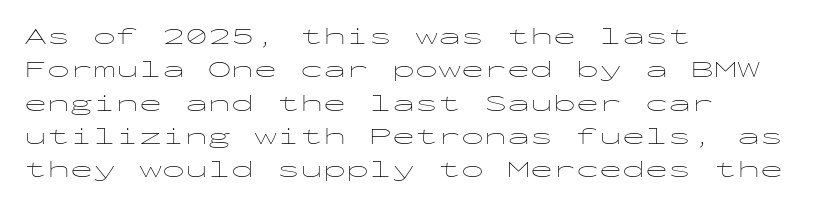
The image shows 23 px text type, upright; set left-aligned, normal line spacing (1.45x), normal letter spacing, not underlined.
